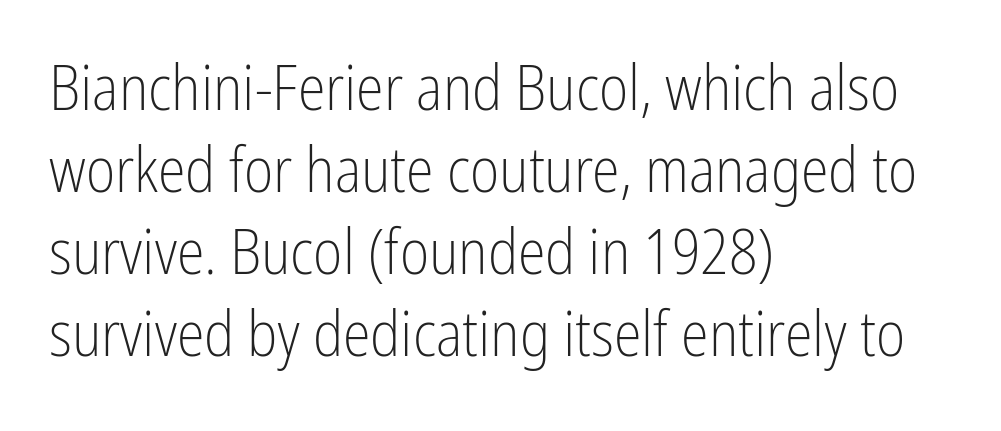
Q: Is the text bold? A: No.
Q: Is the text italic (slanted)? A: No, it is upright.
Q: Is the typeface a serif or a sans-serif typeface? A: Sans-serif.
Q: Is the text underlined? A: No.
Q: How is the paragraph aligned? A: Left-aligned.
Q: Is the spacing between letters normal or unusually wide? A: Normal.
Q: Is the spacing between lines tight, normal or loose? A: Normal.
Q: Width (condensed, normal, or wide)? A: Condensed.
Q: Stroke contrast? A: Low.
Q: x-height? A: Medium.
Q: Monospaced? A: No.
